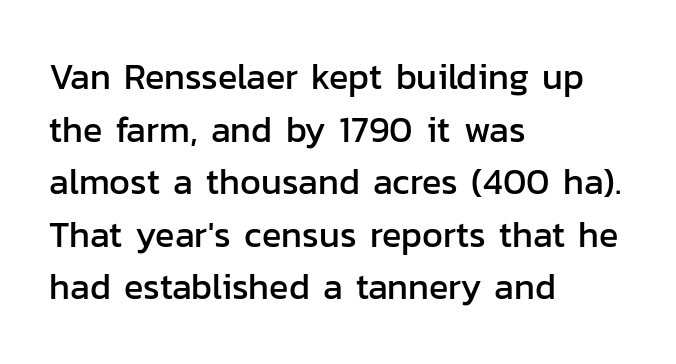
{"serif": "no", "italic": "no", "width": "normal", "stroke_contrast": "low", "x_height": "medium", "monospaced": "no", "underline": "no", "align": "left", "line_spacing": "normal", "line_spacing_ratio": 1.46, "letter_spacing": "normal", "letter_spacing_em": 0.0, "glyph_px": 36}
